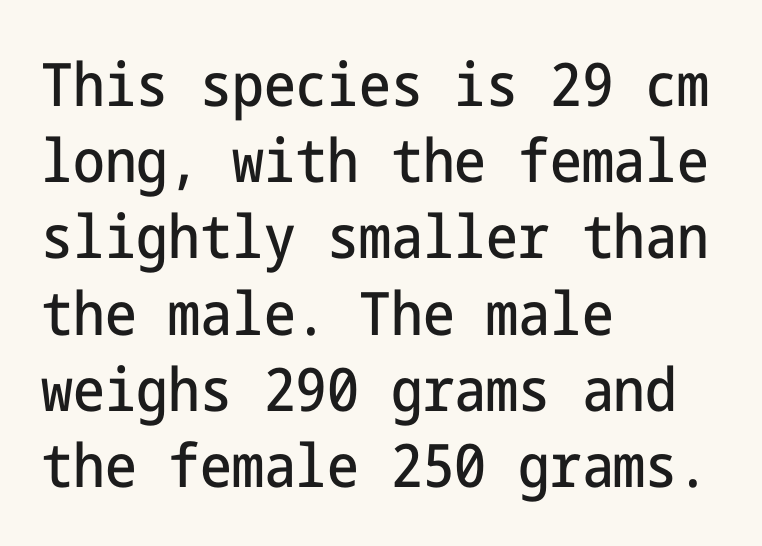
{"serif": "no", "italic": "no", "width": "condensed", "stroke_contrast": "low", "x_height": "medium", "underline": "no", "align": "left", "line_spacing": "normal", "line_spacing_ratio": 1.27, "letter_spacing": "normal", "letter_spacing_em": 0.0, "glyph_px": 60}
